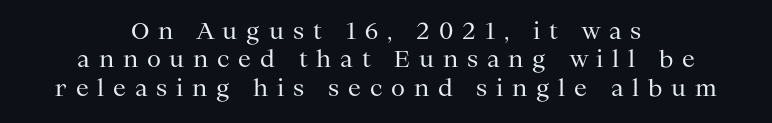
{"italic": "no", "bold": "no", "underline": "no", "align": "center", "line_spacing_ratio": 1.23, "letter_spacing": "wide", "letter_spacing_em": 0.38, "glyph_px": 23}
